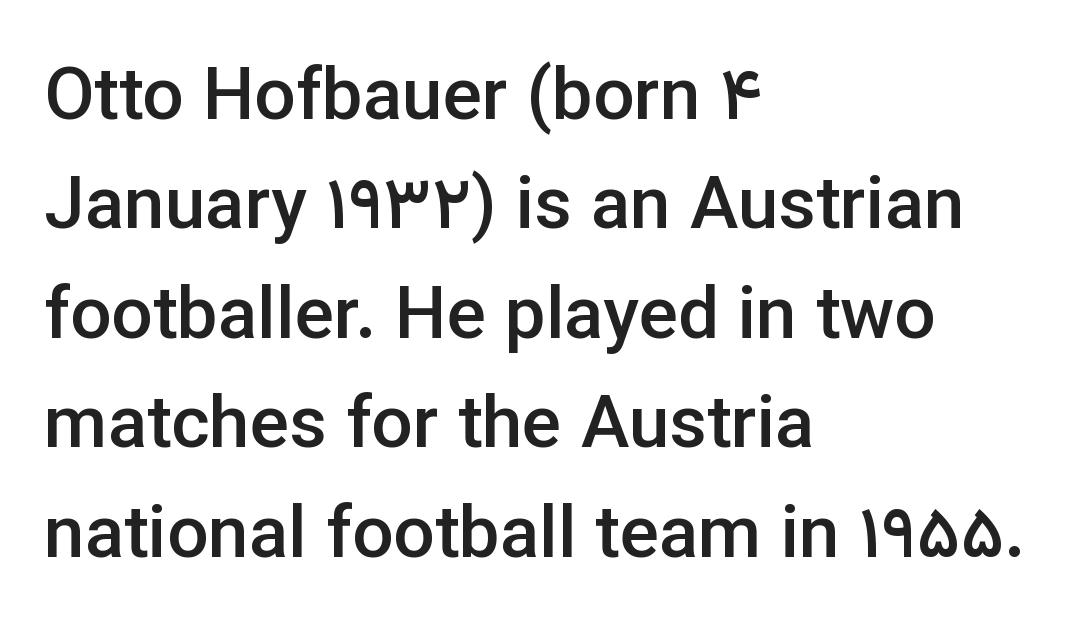
Where is the straight margin? On the left. Notice how the stems are strictly vertical — no italics here. A semibold gives these letters moderate extra thickness, short of bold. Proportional: the letters do not fall into vertical columns.
